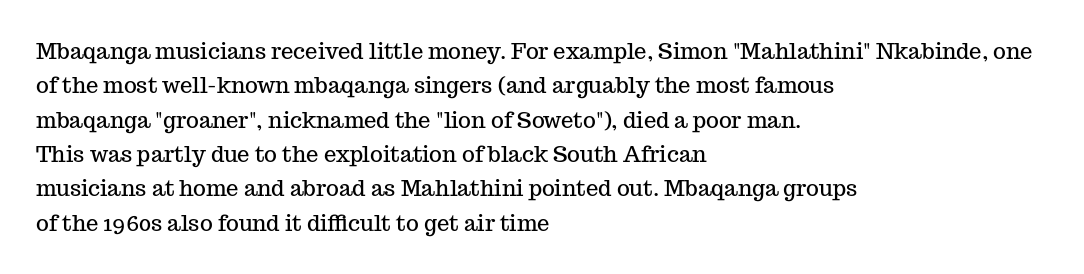
Q: Is the text italic (slanted)? A: No, it is upright.
Q: Is the text underlined? A: No.
Q: How is the paragraph aligned? A: Left-aligned.
Q: Is the spacing between letters normal or unusually wide? A: Normal.
Q: Is the spacing between lines tight, normal or loose? A: Normal.
